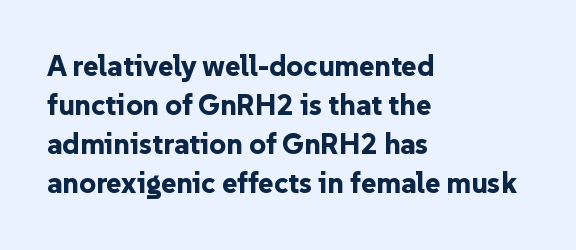
The image shows 29 px bold sans-serif type, upright; set left-aligned, normal line spacing (1.35x), normal letter spacing, not underlined; low stroke contrast and a medium x-height.
